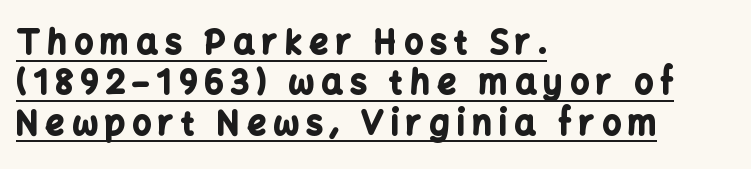
Q: Is the text bold? A: Yes.
Q: Is the text italic (slanted)? A: No, it is upright.
Q: Is the typeface a serif or a sans-serif typeface? A: Sans-serif.
Q: Is the text underlined? A: Yes.
Q: How is the paragraph aligned? A: Left-aligned.
Q: Is the spacing between letters normal or unusually wide? A: Unusually wide.
Q: Width (condensed, normal, or wide)? A: Normal.
Q: Stroke contrast? A: Low.
Q: x-height? A: Medium.
Q: Monospaced? A: No.
